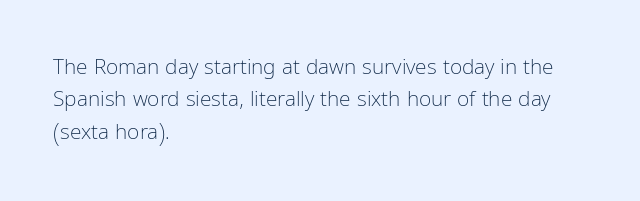
{"italic": "no", "bold": "no", "underline": "no", "align": "left", "line_spacing": "normal", "line_spacing_ratio": 1.54, "letter_spacing": "normal", "letter_spacing_em": 0.0, "glyph_px": 21}
